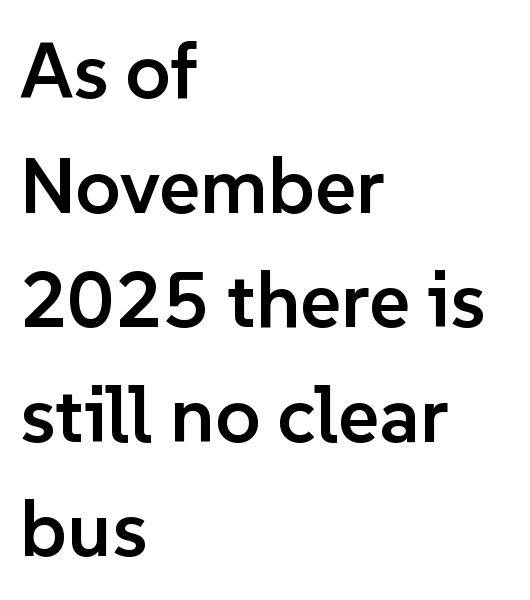
{"serif": "no", "italic": "no", "bold": "semi", "weight": "semibold", "width": "normal", "stroke_contrast": "low", "x_height": "medium", "monospaced": "no", "underline": "no", "align": "left", "line_spacing": "normal", "line_spacing_ratio": 1.45, "letter_spacing": "normal", "letter_spacing_em": 0.0, "glyph_px": 79}
